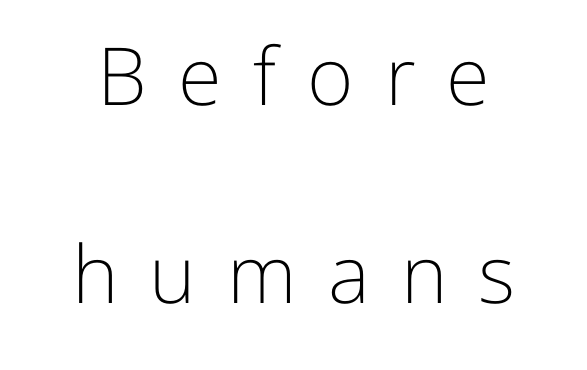
{"serif": "no", "italic": "no", "bold": "no", "weight": "light", "width": "normal", "stroke_contrast": "low", "x_height": "medium", "monospaced": "no", "underline": "no", "line_spacing": "loose", "line_spacing_ratio": 2.48, "letter_spacing": "wide", "letter_spacing_em": 0.39, "glyph_px": 80}
